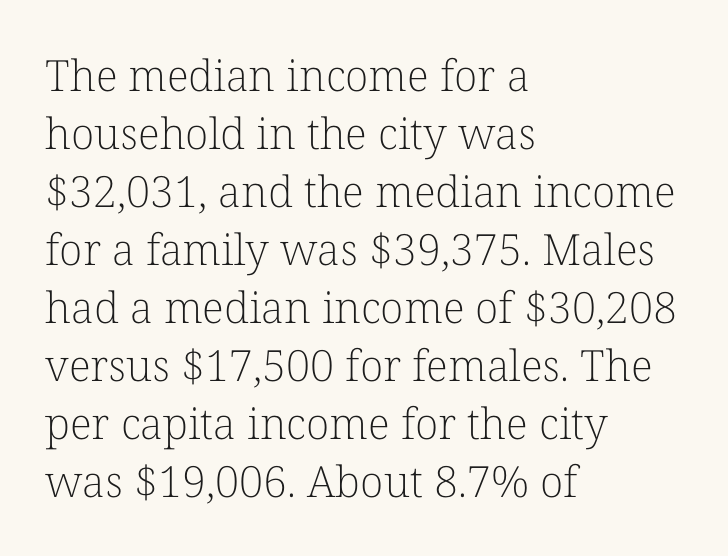
Q: Is the text bold? A: No.
Q: Is the text italic (slanted)? A: No, it is upright.
Q: Is the typeface a serif or a sans-serif typeface? A: Serif.
Q: Is the text underlined? A: No.
Q: How is the paragraph aligned? A: Left-aligned.
Q: Is the spacing between letters normal or unusually wide? A: Normal.
Q: Is the spacing between lines tight, normal or loose? A: Normal.
Q: Width (condensed, normal, or wide)? A: Normal.
Q: Stroke contrast? A: Low.
Q: x-height? A: Medium.
Q: Monospaced? A: No.
